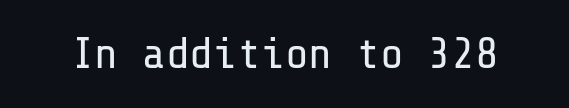
A sans-serif font was chosen for this passage. Does extra space separate the letters? No, they use regular spacing. The area under the type is left untouched. Weight class: somewhere from thin through regular. It's the straight-up-and-down kind of type.
